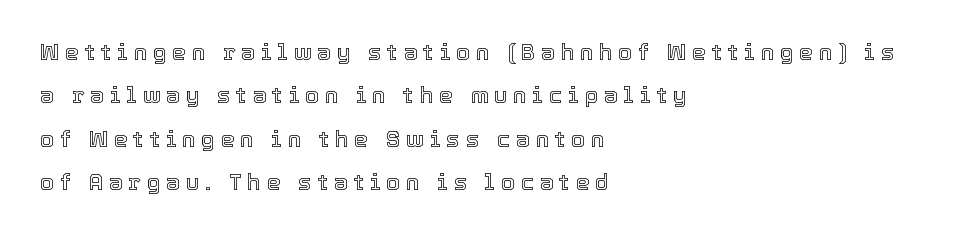
The area under the type is left untouched. Each line starts at the same left margin while the right side varies. Does the leading feel generous? Absolutely, it's lavish. The typography opts for an upright posture over an oblique one. Characters follow at a spacing far wider than the type designer built in.
